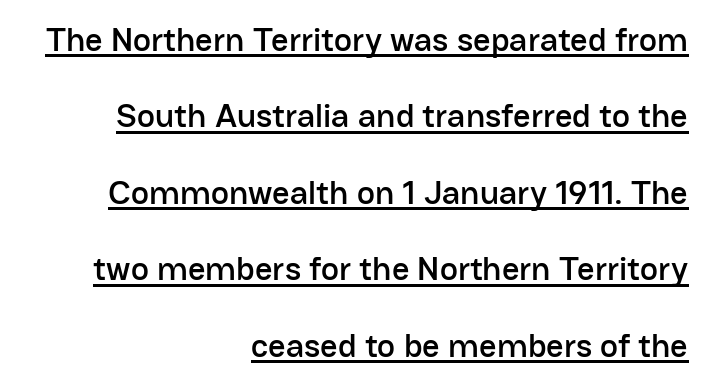
Q: Is the text italic (slanted)? A: No, it is upright.
Q: Is the typeface a serif or a sans-serif typeface? A: Sans-serif.
Q: Is the text underlined? A: Yes.
Q: How is the paragraph aligned? A: Right-aligned.
Q: Is the spacing between letters normal or unusually wide? A: Normal.
Q: Is the spacing between lines tight, normal or loose? A: Loose.
Q: Width (condensed, normal, or wide)? A: Normal.
Q: Stroke contrast? A: Low.
Q: x-height? A: Medium.
Q: Monospaced? A: No.
